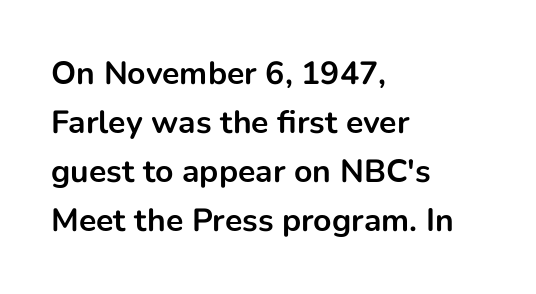
Q: Is the text bold? A: Yes.
Q: Is the text italic (slanted)? A: No, it is upright.
Q: Is the typeface a serif or a sans-serif typeface? A: Sans-serif.
Q: Is the text underlined? A: No.
Q: How is the paragraph aligned? A: Left-aligned.
Q: Is the spacing between letters normal or unusually wide? A: Normal.
Q: Is the spacing between lines tight, normal or loose? A: Normal.
Q: Width (condensed, normal, or wide)? A: Normal.
Q: Stroke contrast? A: Low.
Q: x-height? A: Medium.
Q: Monospaced? A: No.
